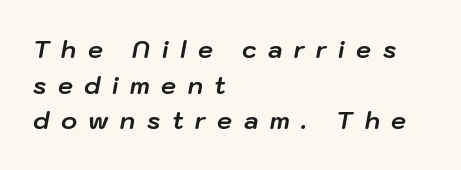
Q: Is the text bold? A: Yes.
Q: Is the text italic (slanted)? A: Yes, it leans right by about 10 degrees.
Q: Is the text underlined? A: No.
Q: How is the paragraph aligned? A: Left-aligned.
Q: Is the spacing between letters normal or unusually wide? A: Unusually wide.
Q: Is the spacing between lines tight, normal or loose? A: Normal.
